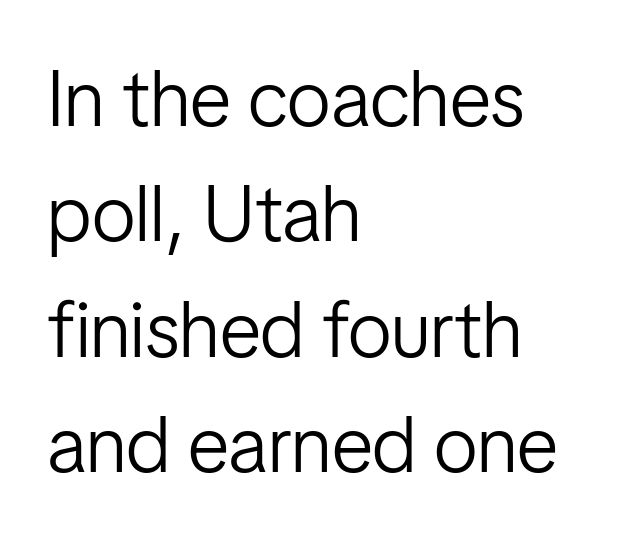
In terms of leading, this rendering sits right in the middle. A clean baseline with only descenders dipping below it. The face used here is proportionally spaced, like ordinary book or web type. Italic? Not at all — the glyphs are vertical. Every row of glyphs begins at an identical x-position on the left. Grotesque or geometric, the face here clearly has no serifs.
